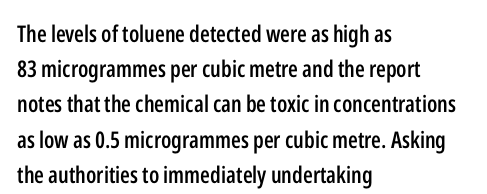
{"italic": "no", "bold": "semi", "underline": "no", "align": "left", "line_spacing": "normal", "line_spacing_ratio": 1.53, "letter_spacing": "normal", "letter_spacing_em": 0.0, "glyph_px": 23}
